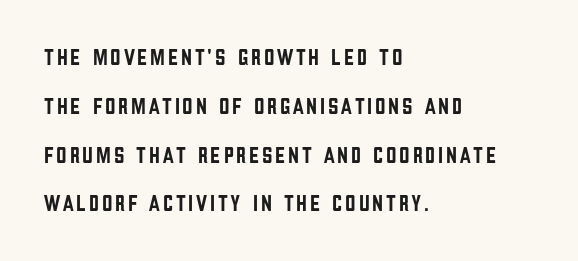
Q: Is the text italic (slanted)? A: No, it is upright.
Q: Is the text underlined? A: No.
Q: How is the paragraph aligned? A: Left-aligned.
Q: Is the spacing between lines tight, normal or loose? A: Loose.
